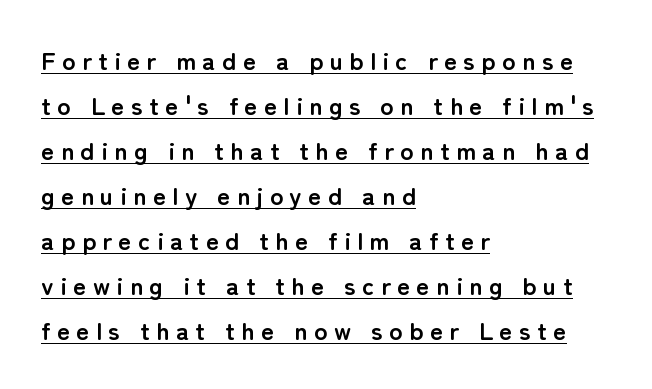
The face used here has the dense, thick strokes of a bold. Which margin do the lines hug? The left one — the right edge is uneven. Students, note that the glyphs here are deliberately spaced far apart. Glance below the letters and you will spot a drawn line.
